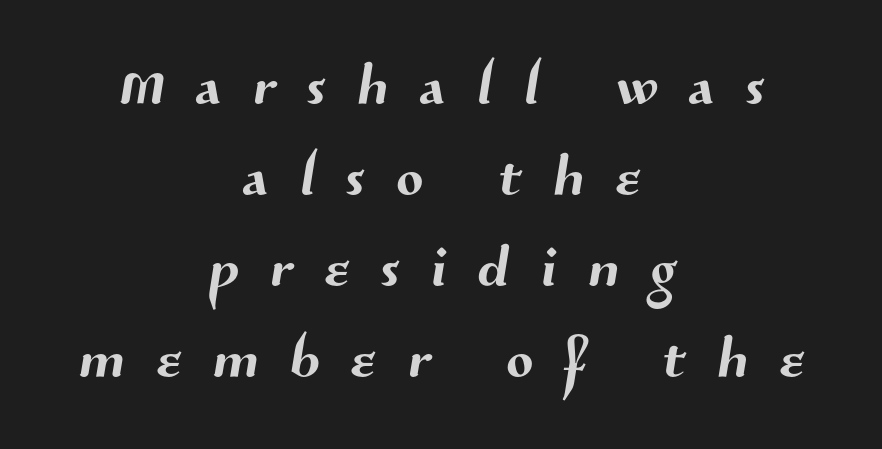
{"serif": "no", "width": "normal", "stroke_contrast": "medium", "x_height": "medium", "monospaced": "no", "underline": "no", "align": "center", "line_spacing": "tight", "line_spacing_ratio": 1.15, "letter_spacing": "wide", "letter_spacing_em": 0.4, "glyph_px": 79}
